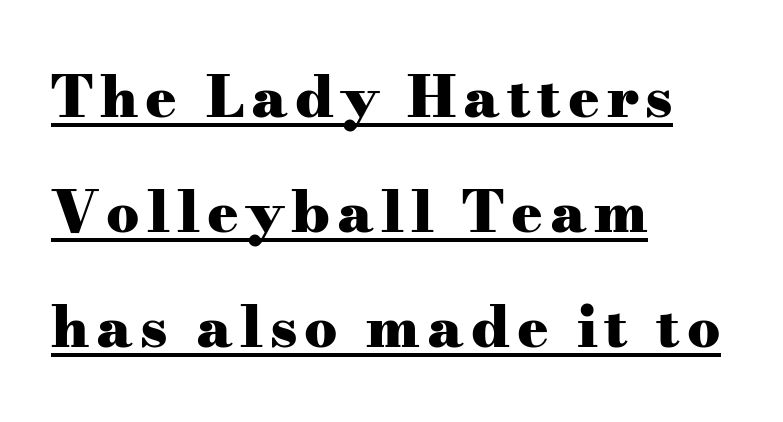
{"serif": "yes", "italic": "no", "bold": "yes", "weight": "heavy", "width": "wide", "stroke_contrast": "medium", "x_height": "small", "monospaced": "no", "underline": "yes", "align": "left", "line_spacing": "loose", "line_spacing_ratio": 1.98, "glyph_px": 58}
